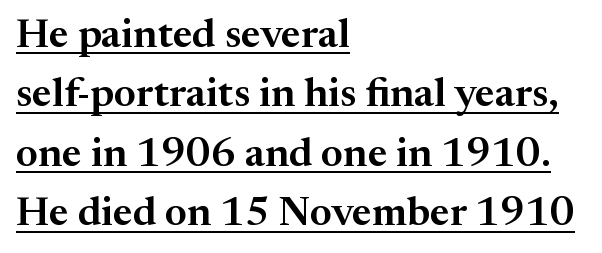
Q: Is the text italic (slanted)? A: No, it is upright.
Q: Is the typeface a serif or a sans-serif typeface? A: Serif.
Q: Is the text underlined? A: Yes.
Q: How is the paragraph aligned? A: Left-aligned.
Q: Is the spacing between letters normal or unusually wide? A: Normal.
Q: Is the spacing between lines tight, normal or loose? A: Normal.
Q: Width (condensed, normal, or wide)? A: Normal.
Q: Stroke contrast? A: Medium.
Q: x-height? A: Medium.
Q: Monospaced? A: No.
